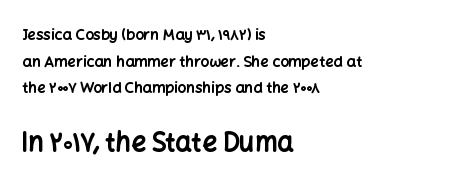
{"italic": "no", "bold": "yes", "underline": "no", "align": "left", "line_spacing_ratio": 1.77, "letter_spacing": "normal", "letter_spacing_em": 0.0, "larger_block": "second", "size_ratio": 1.73, "glyph_px": 26}
